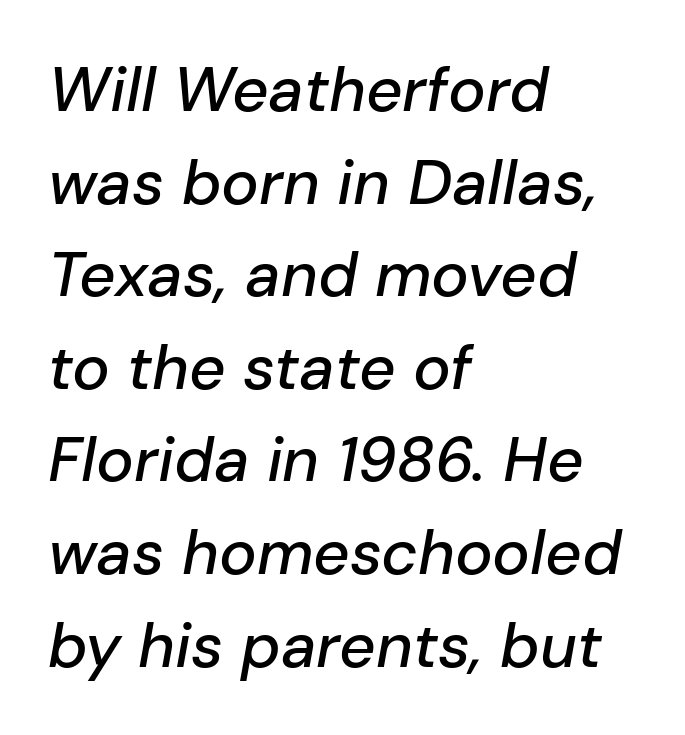
{"italic": "yes", "lean": "right", "slant_degrees": 10, "width": "normal", "stroke_contrast": "low", "x_height": "medium", "monospaced": "no", "underline": "no", "align": "left", "line_spacing": "normal", "line_spacing_ratio": 1.47, "letter_spacing": "normal", "letter_spacing_em": 0.0, "glyph_px": 63}
